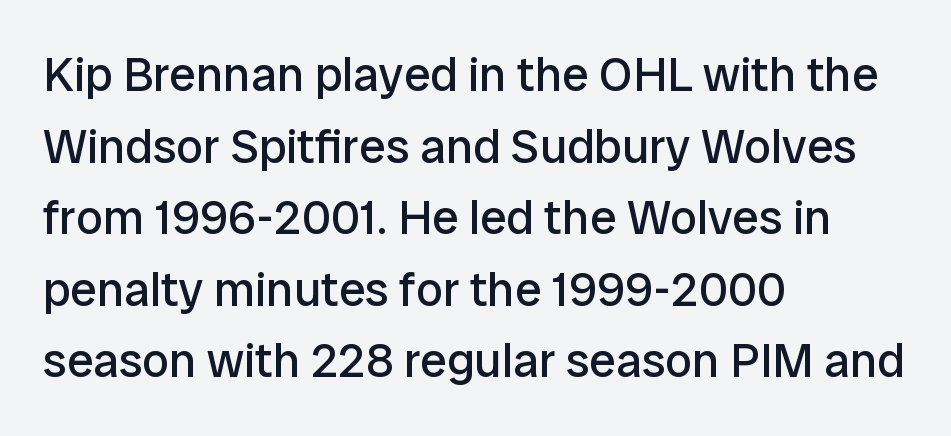
Q: Is the text bold? A: No.
Q: Is the text italic (slanted)? A: No, it is upright.
Q: Is the typeface a serif or a sans-serif typeface? A: Sans-serif.
Q: Is the text underlined? A: No.
Q: How is the paragraph aligned? A: Left-aligned.
Q: Is the spacing between letters normal or unusually wide? A: Normal.
Q: Is the spacing between lines tight, normal or loose? A: Normal.
Q: Width (condensed, normal, or wide)? A: Normal.
Q: Stroke contrast? A: Low.
Q: x-height? A: Medium.
Q: Monospaced? A: No.
